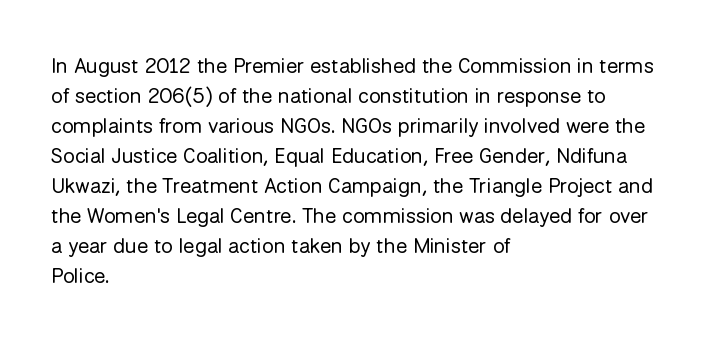
Compared with typical body copy, the letter spacing here is the same. The text block is weighted toward the left margin, trailing off unevenly rightward. The foot of each line stays bare and open. Evenly set lines give the paragraph a standard silhouette. Stroke thickness stays within the range of a standard reading face or lighter.
